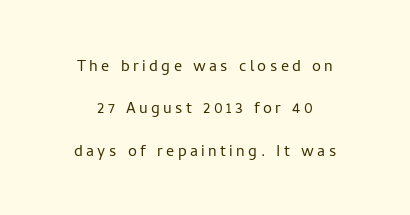
{"italic": "no", "bold": "no", "underline": "no", "align": "center", "line_spacing": "loose", "line_spacing_ratio": 2.12, "glyph_px": 20}
